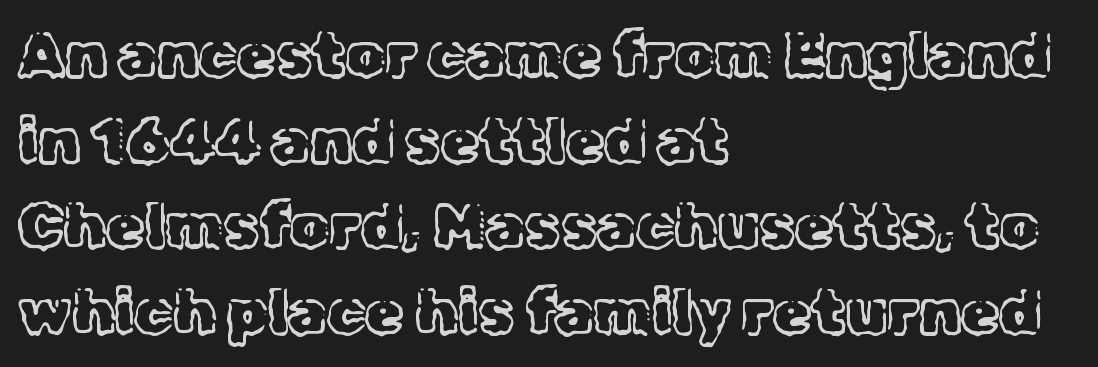
The letters sit at their default tracking, neither squeezed nor spread. Beneath every word, the page is bare. Think of a printed novel: that variable character pitch is what you see here. Casual observation: everything's shoved over to the left. Posture: upright roman. Classification — serif.
